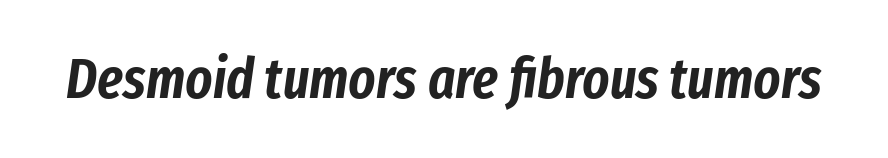
Q: Is the text italic (slanted)? A: Yes, it leans right by about 8 degrees.
Q: Is the text underlined? A: No.
Q: Is the spacing between letters normal or unusually wide? A: Normal.
Q: Width (condensed, normal, or wide)? A: Condensed.
Q: Stroke contrast? A: Low.
Q: x-height? A: Medium.
Q: Monospaced? A: No.
